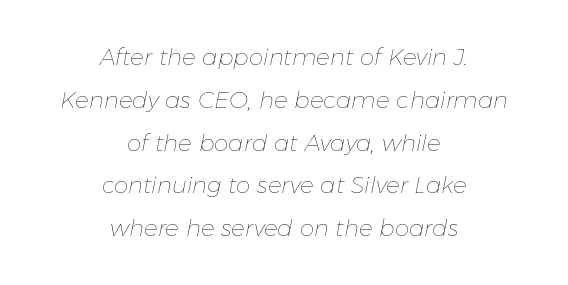
{"italic": "yes", "lean": "right", "slant_degrees": 11, "bold": "no", "underline": "no", "align": "center", "line_spacing_ratio": 1.86, "letter_spacing": "normal", "letter_spacing_em": 0.0, "glyph_px": 23}
